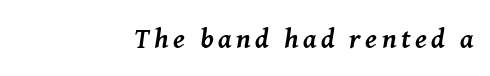
The image shows 28 px semibold serif type, italic (leaning right); set right-aligned, not underlined; medium stroke contrast and a medium x-height.
